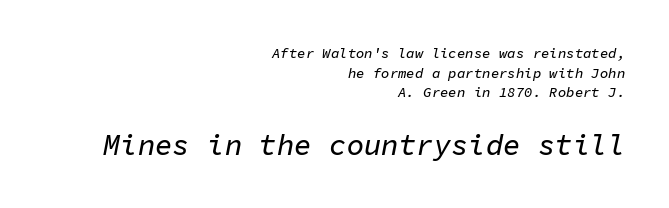
The image shows 29 px text type, italic (leaning right), monospaced; set right-aligned, normal line spacing (1.41x), normal letter spacing, not underlined; the second (bottom) block is 2.07x larger; low stroke contrast and a medium x-height.
